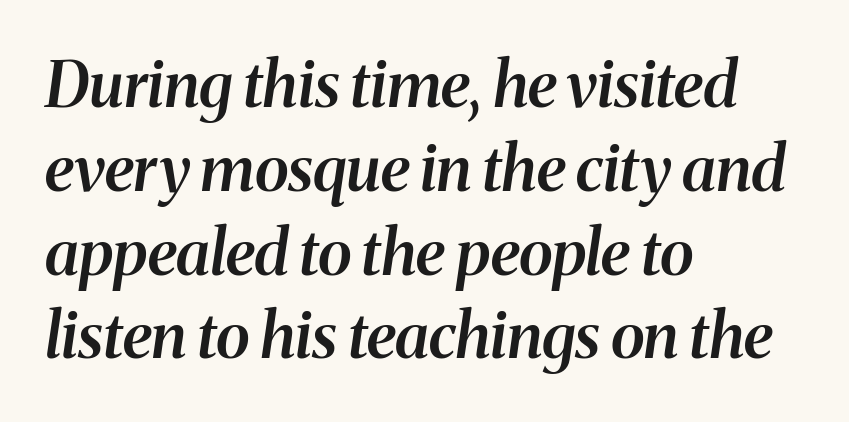
Q: Is the text bold? A: Semi-bold.
Q: Is the text italic (slanted)? A: Yes, it leans right by about 8 degrees.
Q: Is the typeface a serif or a sans-serif typeface? A: Serif.
Q: Is the text underlined? A: No.
Q: How is the paragraph aligned? A: Left-aligned.
Q: Is the spacing between letters normal or unusually wide? A: Normal.
Q: Is the spacing between lines tight, normal or loose? A: Normal.
Q: Width (condensed, normal, or wide)? A: Normal.
Q: Stroke contrast? A: Medium.
Q: x-height? A: Medium.
Q: Monospaced? A: No.
